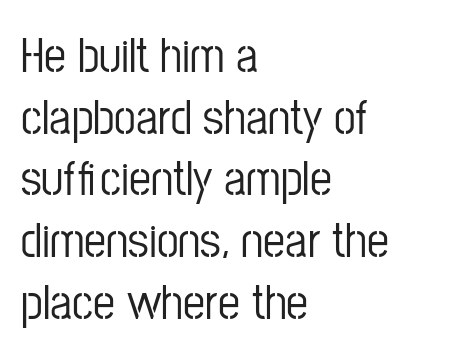
{"serif": "no", "italic": "no", "width": "condensed", "stroke_contrast": "low", "x_height": "medium", "monospaced": "no", "underline": "no", "align": "left", "line_spacing": "normal", "line_spacing_ratio": 1.26, "letter_spacing": "normal", "letter_spacing_em": 0.0, "glyph_px": 49}
